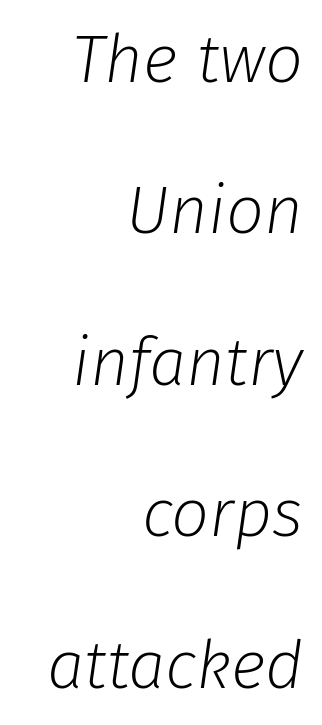
The text block is weighted toward the right margin, trailing off unevenly leftward. The face looks like a standard text weight, possibly lighter. Letter spacing: default. Is this a fixed-width face? No — the glyphs have proportional, varying widths. Check under the words: just untouched page.
